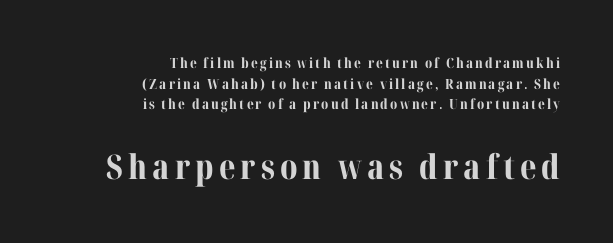
The text was rendered using a seriffed face with decorative stroke endings. Each row of text sits above clean, open space. Block two is the big one; block one sits smaller above it. The passage shown is typed in a proportional face where columns would drift. In terms of leading, this rendering sits right in the middle.
